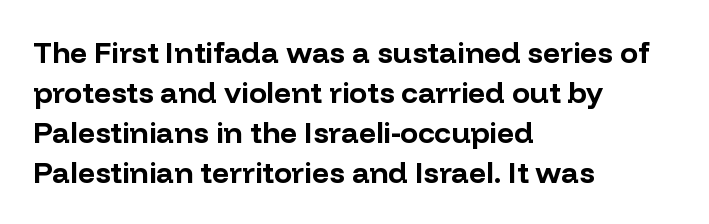
Q: Is the text bold? A: Yes.
Q: Is the text italic (slanted)? A: No, it is upright.
Q: Is the typeface a serif or a sans-serif typeface? A: Sans-serif.
Q: Is the text underlined? A: No.
Q: How is the paragraph aligned? A: Left-aligned.
Q: Is the spacing between letters normal or unusually wide? A: Normal.
Q: Is the spacing between lines tight, normal or loose? A: Normal.
Q: Width (condensed, normal, or wide)? A: Normal.
Q: Stroke contrast? A: Low.
Q: x-height? A: Medium.
Q: Monospaced? A: No.
